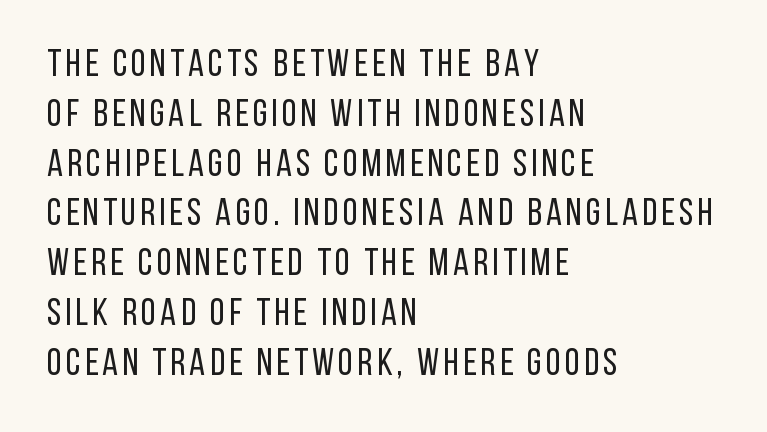
Lines of text with bare space underneath. Examine the stroke ends and you'll find no serifs. Here the designer chose a conventional face with non-uniform glyph widths. Each stroke keeps to a modest, everyday thickness or less. This sample uses an upright cut, with every glyph sitting square on the baseline.
